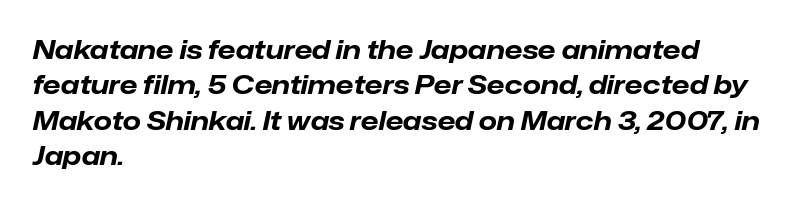
A dark, heavy texture on the line: the type is bold. Compared with typical paragraphs, the rows here are spaced about the same. Caption: standard tracking, unaltered. The foot of each line stays bare and open. A student would call this left alignment; a typographer would say flush left, rag right. Does the lettering tilt? It does — this is italic.
